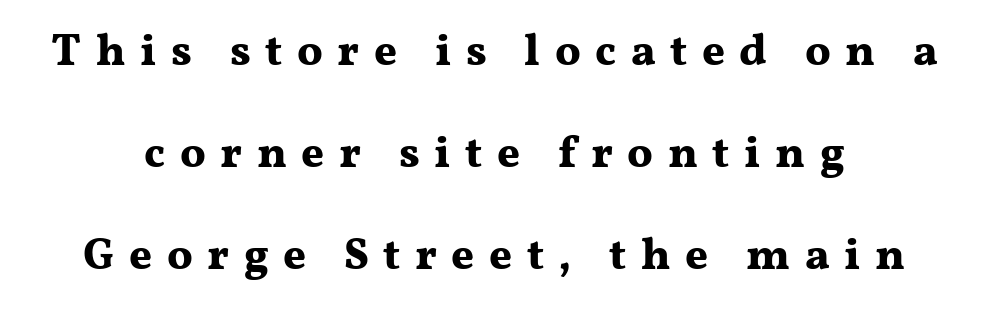
Q: Is the text bold? A: Yes.
Q: Is the text italic (slanted)? A: No, it is upright.
Q: Is the typeface a serif or a sans-serif typeface? A: Serif.
Q: Is the text underlined? A: No.
Q: How is the paragraph aligned? A: Centered.
Q: Is the spacing between letters normal or unusually wide? A: Unusually wide.
Q: Is the spacing between lines tight, normal or loose? A: Loose.
Q: Width (condensed, normal, or wide)? A: Wide.
Q: Stroke contrast? A: Medium.
Q: x-height? A: Medium.
Q: Monospaced? A: No.
